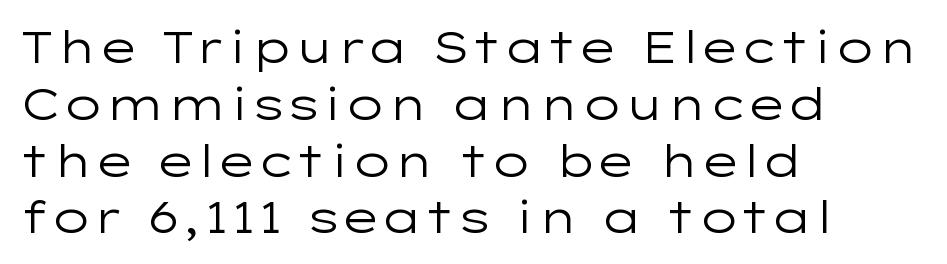
The image shows 44 px regular-weight, wide sans-serif type, upright; set left-aligned, normal line spacing (1.29x), normal letter spacing, not underlined; low stroke contrast and a medium x-height.
